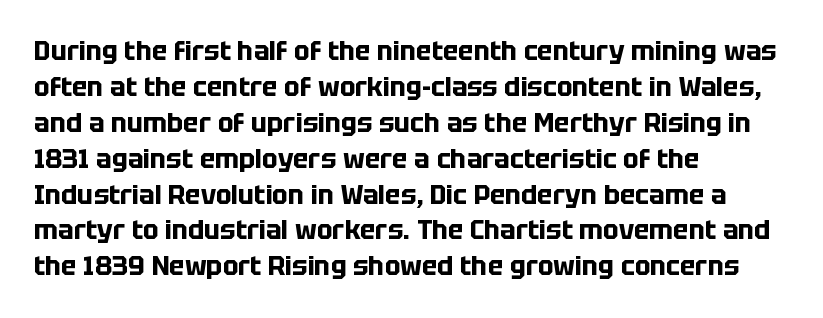
Q: Is the text bold? A: Yes.
Q: Is the text italic (slanted)? A: No, it is upright.
Q: Is the text underlined? A: No.
Q: How is the paragraph aligned? A: Left-aligned.
Q: Is the spacing between letters normal or unusually wide? A: Normal.
Q: Is the spacing between lines tight, normal or loose? A: Normal.
